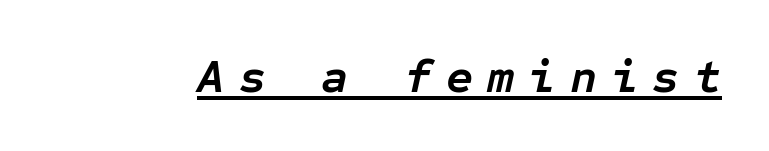
The image shows 47 px semibold type, italic (leaning right), monospaced; set unusually wide letter spacing (+0.3 em), underlined; low stroke contrast and a medium x-height.
